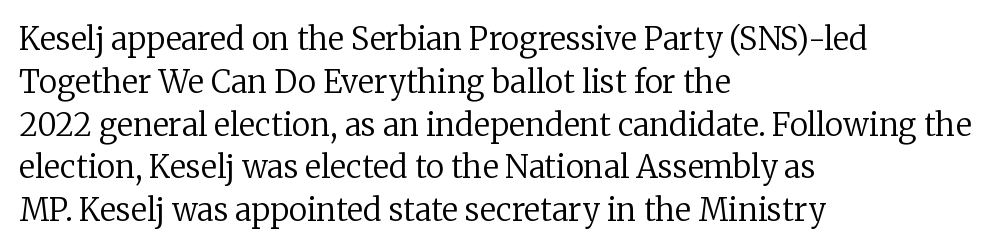
The image shows 31 px regular-weight serif type, upright; set left-aligned, normal line spacing (1.38x), normal letter spacing, not underlined; low stroke contrast and a medium x-height.
